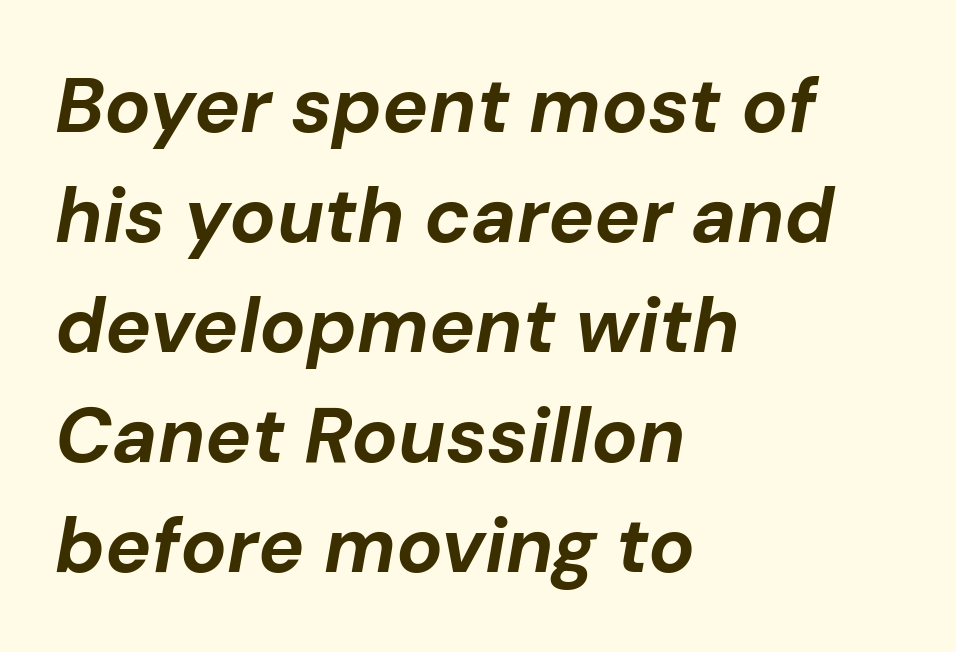
Q: Is the text bold? A: Yes.
Q: Is the text italic (slanted)? A: Yes, it leans right by about 10 degrees.
Q: Is the text underlined? A: No.
Q: How is the paragraph aligned? A: Left-aligned.
Q: Is the spacing between letters normal or unusually wide? A: Normal.
Q: Is the spacing between lines tight, normal or loose? A: Normal.
Q: Width (condensed, normal, or wide)? A: Normal.
Q: Stroke contrast? A: Low.
Q: x-height? A: Medium.
Q: Monospaced? A: No.
